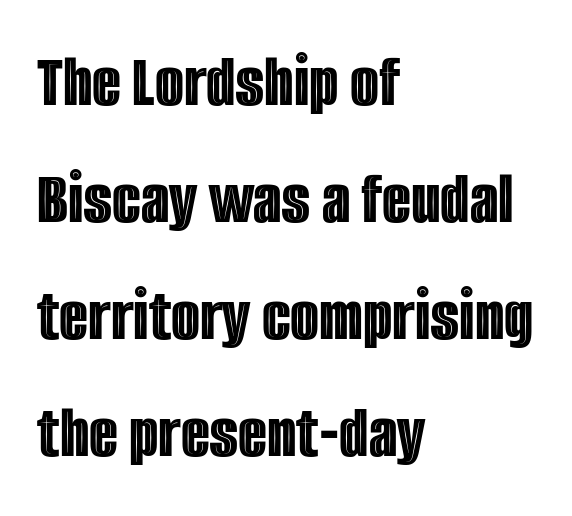
The image shows 75 px condensed type, upright; set left-aligned, normal line spacing (1.56x), normal letter spacing, not underlined; a large x-height.
